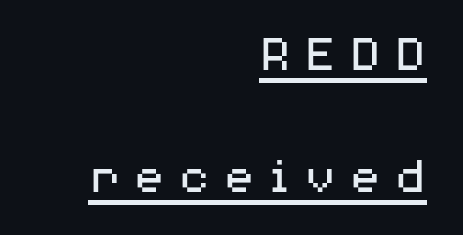
The image shows 53 px regular-weight, wide sans-serif type, upright; set right-aligned, loose line spacing (2.31x), unusually wide letter spacing (+0.24 em), underlined; medium stroke contrast and a medium x-height.
